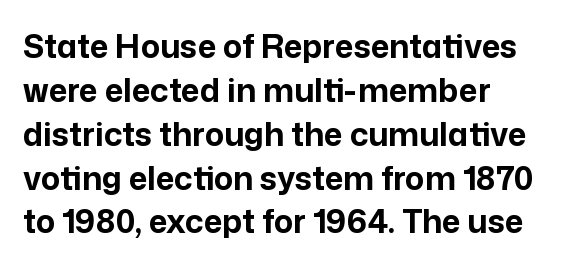
{"serif": "no", "italic": "no", "bold": "yes", "weight": "bold", "width": "normal", "stroke_contrast": "low", "x_height": "medium", "monospaced": "no", "underline": "no", "align": "left", "line_spacing": "normal", "line_spacing_ratio": 1.37, "letter_spacing": "normal", "letter_spacing_em": 0.0, "glyph_px": 32}
